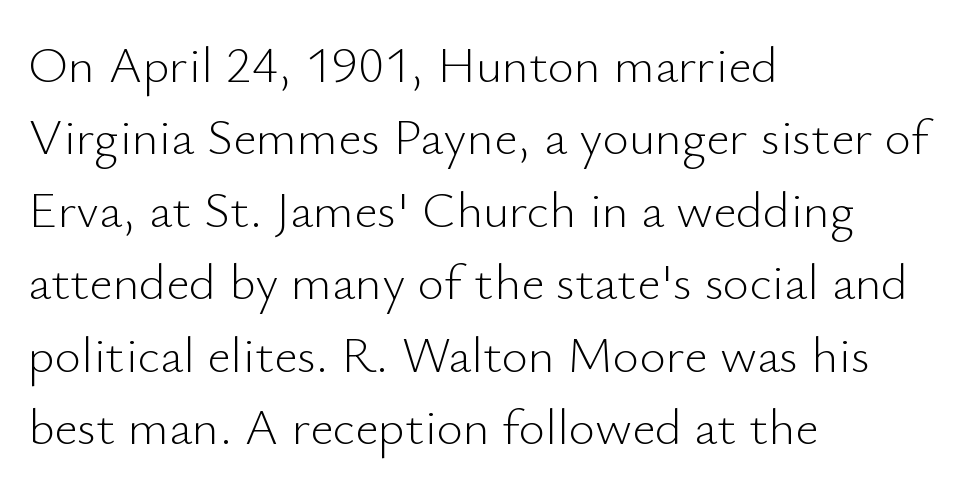
{"serif": "no", "italic": "no", "bold": "no", "weight": "light", "width": "normal", "stroke_contrast": "low", "x_height": "small", "monospaced": "no", "underline": "no", "align": "left", "line_spacing": "normal", "line_spacing_ratio": 1.42, "letter_spacing": "normal", "letter_spacing_em": 0.0, "glyph_px": 51}
